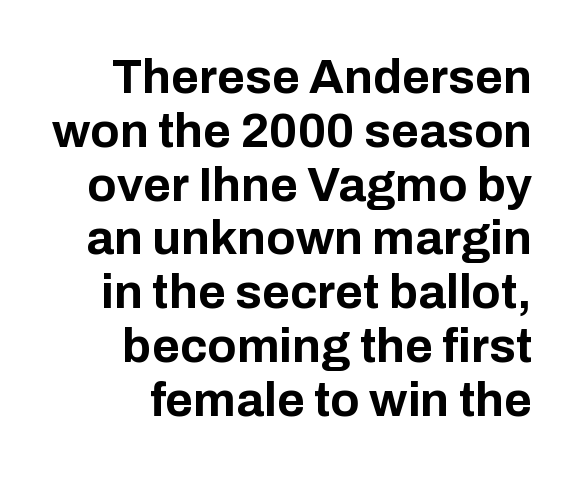
The image shows 48 px bold sans-serif type, upright; set right-aligned, tight line spacing (1.12x), normal letter spacing, not underlined; low stroke contrast and a medium x-height.
